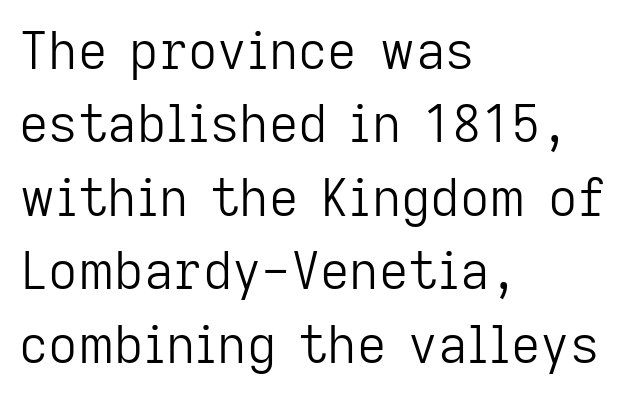
{"serif": "no", "italic": "no", "bold": "no", "weight": "light", "width": "normal", "stroke_contrast": "low", "x_height": "medium", "monospaced": "no", "underline": "no", "align": "left", "line_spacing": "normal", "line_spacing_ratio": 1.44, "letter_spacing": "normal", "letter_spacing_em": 0.0, "glyph_px": 51}
